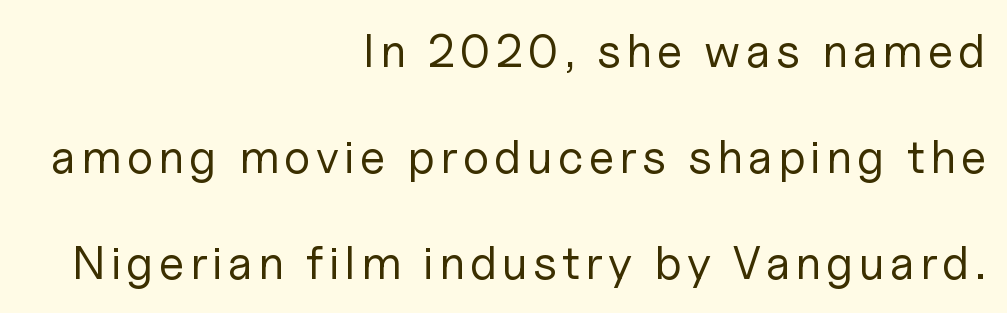
The image shows 47 px regular-weight sans-serif type, upright; set right-aligned, loose line spacing (2.26x), not underlined; low stroke contrast and a medium x-height.
